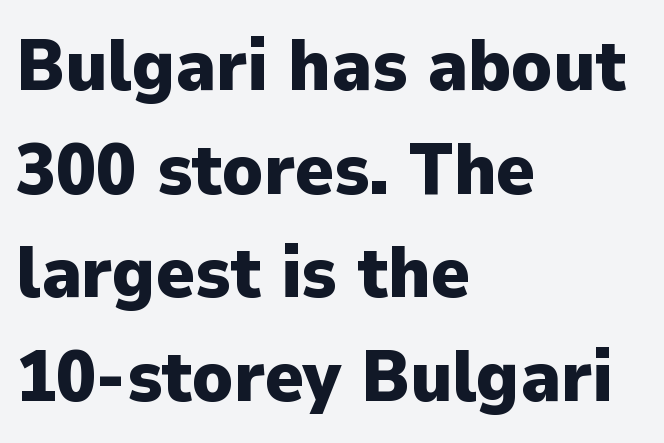
The image shows 73 px heavy sans-serif type, upright; set left-aligned, normal line spacing (1.42x), normal letter spacing, not underlined; low stroke contrast and a medium x-height.
